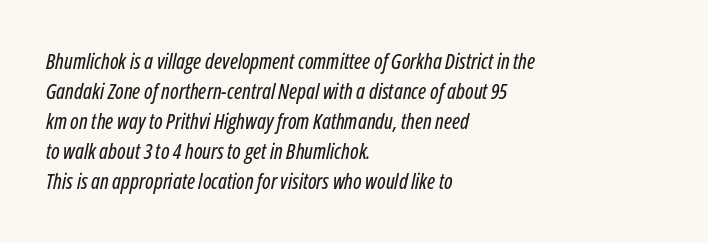
The image shows 21 px text type, italic (leaning right); set left-aligned, normal line spacing (1.43x), normal letter spacing, not underlined.
